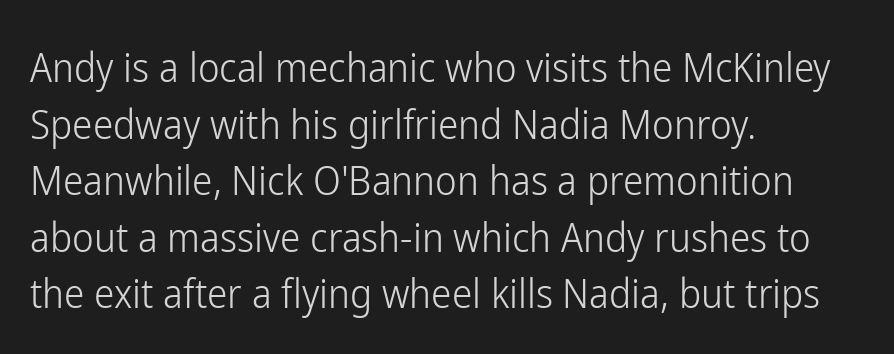
Q: Is the text bold? A: No.
Q: Is the text italic (slanted)? A: No, it is upright.
Q: Is the typeface a serif or a sans-serif typeface? A: Sans-serif.
Q: Is the text underlined? A: No.
Q: How is the paragraph aligned? A: Left-aligned.
Q: Is the spacing between letters normal or unusually wide? A: Normal.
Q: Is the spacing between lines tight, normal or loose? A: Normal.
Q: Width (condensed, normal, or wide)? A: Condensed.
Q: Stroke contrast? A: Low.
Q: x-height? A: Medium.
Q: Monospaced? A: No.
